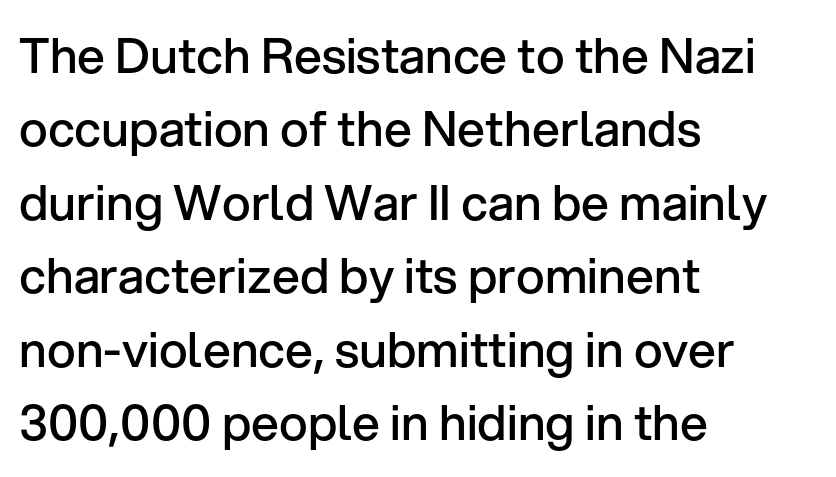
Nobody touched the tracking dial on this one. The block of text has a typical density, with ordinary space between rows. When letters stand straight like this, we call the style roman or upright. These lines stack with their left ends in a neat column.
